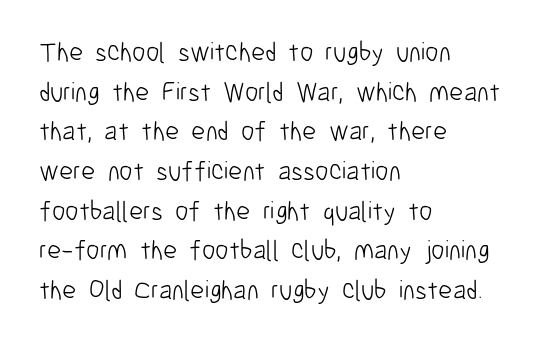
The image shows 27 px text type, upright; set left-aligned, normal line spacing (1.47x), normal letter spacing, not underlined.
